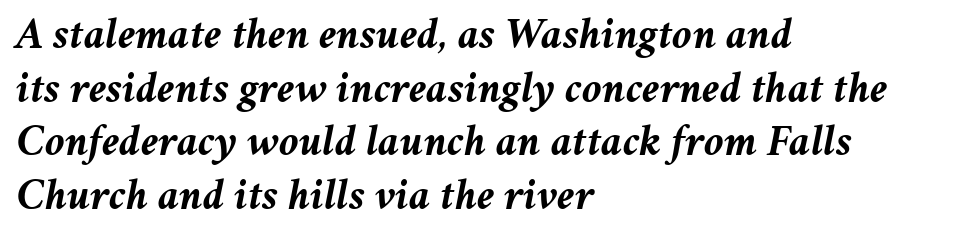
The image shows 44 px semibold type, italic (leaning right); set left-aligned, line spacing 1.22x, normal letter spacing, not underlined; medium stroke contrast and a medium x-height.
